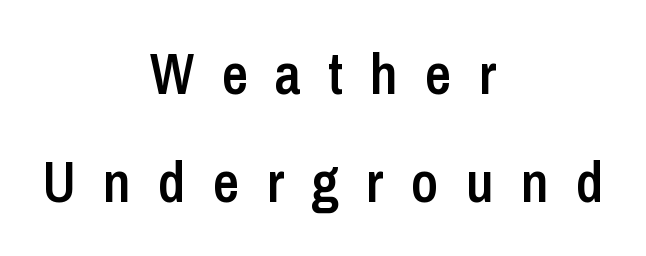
{"serif": "no", "italic": "no", "bold": "semi", "weight": "semibold", "width": "condensed", "stroke_contrast": "low", "x_height": "medium", "monospaced": "no", "underline": "no", "align": "center", "line_spacing": "loose", "line_spacing_ratio": 1.9, "letter_spacing": "wide", "letter_spacing_em": 0.48, "glyph_px": 57}
